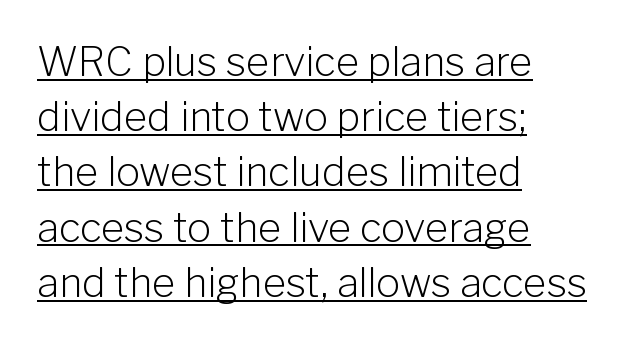
The image shows 40 px light sans-serif type, upright; set left-aligned, normal line spacing (1.38x), normal letter spacing, underlined; low stroke contrast and a medium x-height.
